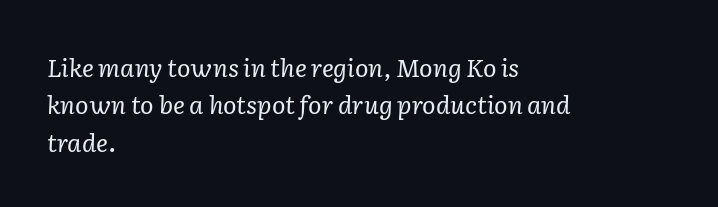
The image shows 25 px text type, italic (leaning right); set left-aligned, normal line spacing (1.5x), normal letter spacing, not underlined.
